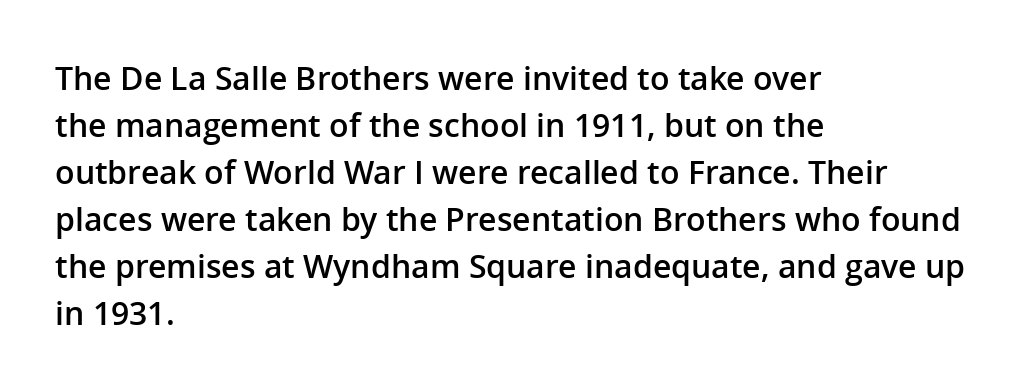
{"serif": "no", "italic": "no", "bold": "semi", "weight": "semibold", "width": "normal", "stroke_contrast": "low", "x_height": "medium", "monospaced": "no", "underline": "no", "align": "left", "line_spacing": "normal", "line_spacing_ratio": 1.47, "letter_spacing": "normal", "letter_spacing_em": 0.0, "glyph_px": 32}
